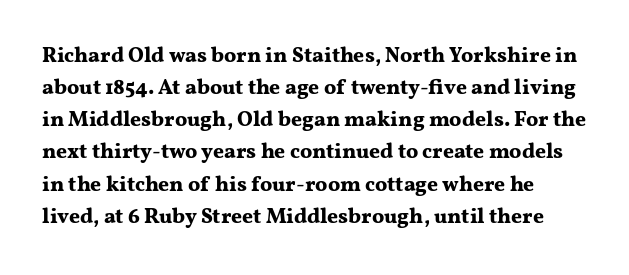
Q: Is the text bold? A: Yes.
Q: Is the text italic (slanted)? A: No, it is upright.
Q: Is the text underlined? A: No.
Q: Is the spacing between letters normal or unusually wide? A: Normal.
Q: Is the spacing between lines tight, normal or loose? A: Normal.
